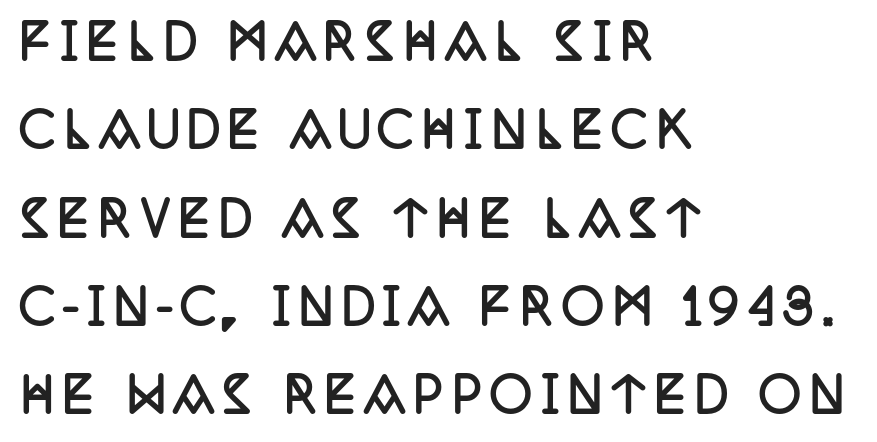
Q: Is the text bold? A: Yes.
Q: Is the text italic (slanted)? A: No, it is upright.
Q: Is the typeface a serif or a sans-serif typeface? A: Serif.
Q: Is the text underlined? A: No.
Q: How is the paragraph aligned? A: Left-aligned.
Q: Width (condensed, normal, or wide)? A: Condensed.
Q: Stroke contrast? A: Low.
Q: x-height? A: Large.
Q: Monospaced? A: No.
